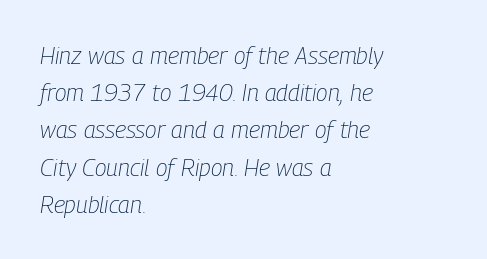
Q: Is the text bold? A: No.
Q: Is the text italic (slanted)? A: Yes, it leans right by about 9 degrees.
Q: Is the text underlined? A: No.
Q: How is the paragraph aligned? A: Left-aligned.
Q: Is the spacing between letters normal or unusually wide? A: Normal.
Q: Is the spacing between lines tight, normal or loose? A: Normal.
